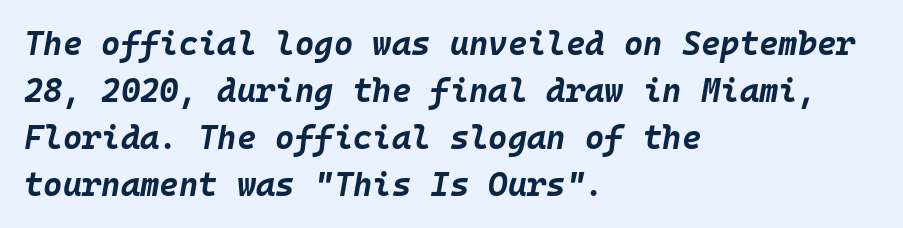
{"italic": "yes", "lean": "right", "slant_degrees": 10, "bold": "yes", "weight": "bold", "width": "normal", "stroke_contrast": "low", "x_height": "large", "monospaced": "yes", "underline": "no", "align": "left", "line_spacing": "normal", "line_spacing_ratio": 1.42, "letter_spacing": "normal", "letter_spacing_em": 0.0, "glyph_px": 33}
